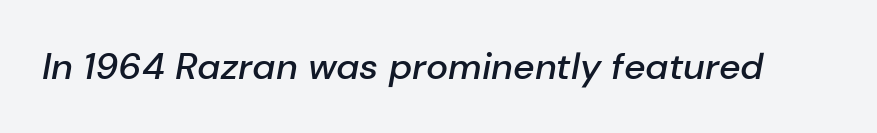
Q: Is the text bold? A: Semi-bold.
Q: Is the text italic (slanted)? A: Yes, it leans right by about 10 degrees.
Q: Is the text underlined? A: No.
Q: Is the spacing between letters normal or unusually wide? A: Normal.
Q: Width (condensed, normal, or wide)? A: Normal.
Q: Stroke contrast? A: Low.
Q: x-height? A: Medium.
Q: Monospaced? A: No.
